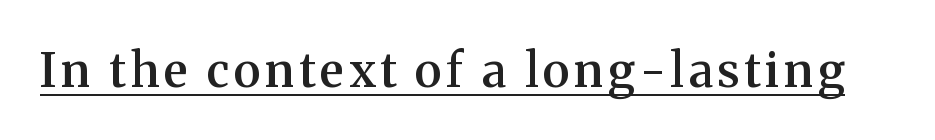
Q: Is the text bold? A: Semi-bold.
Q: Is the text italic (slanted)? A: No, it is upright.
Q: Is the typeface a serif or a sans-serif typeface? A: Serif.
Q: Is the text underlined? A: Yes.
Q: Width (condensed, normal, or wide)? A: Normal.
Q: Stroke contrast? A: Medium.
Q: x-height? A: Medium.
Q: Monospaced? A: No.
